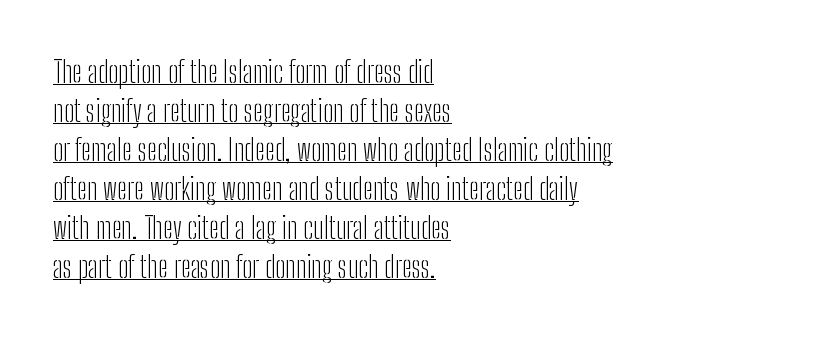
{"serif": "no", "italic": "no", "bold": "no", "weight": "light", "width": "condensed", "stroke_contrast": "low", "x_height": "medium", "monospaced": "no", "underline": "yes", "align": "left", "line_spacing": "normal", "line_spacing_ratio": 1.3, "letter_spacing": "normal", "letter_spacing_em": 0.0, "glyph_px": 30}
